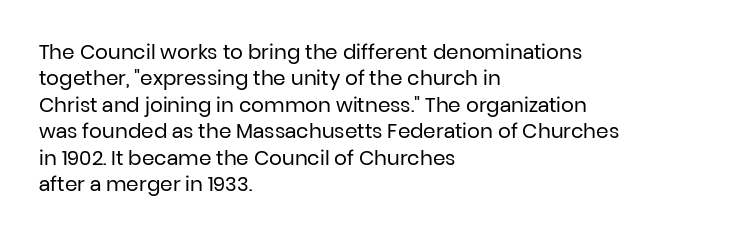
The image shows 20 px text type, upright; set left-aligned, normal line spacing (1.32x), normal letter spacing, not underlined.
